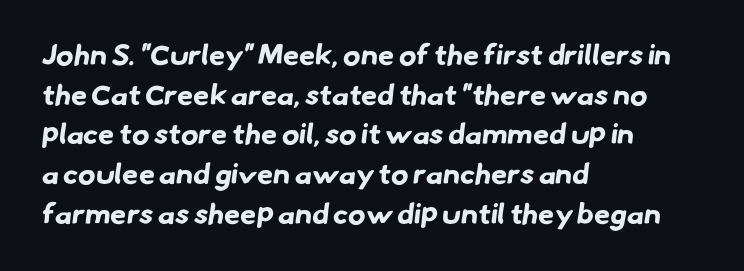
The image shows 29 px bold sans-serif type; set left-aligned, normal line spacing (1.37x), normal letter spacing, not underlined; low stroke contrast and a small x-height.
